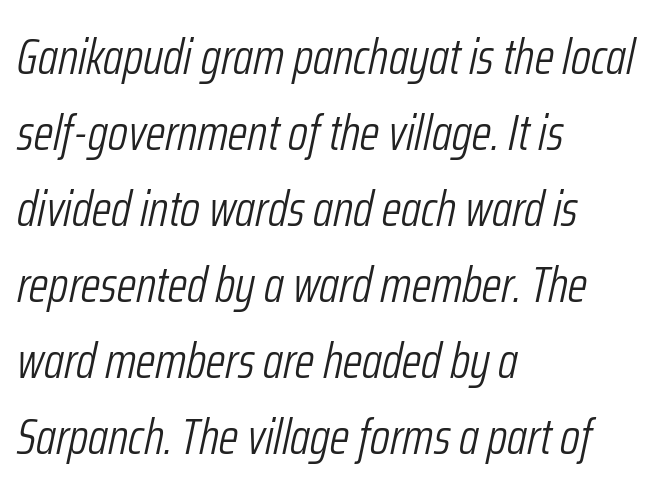
This sample uses an oblique cut, with every glyph tilted off the vertical. On a weight scale, this lands at 450 or below. A typesetter would call this leading conventional body-copy spacing. The letters advance in unequal steps, a hallmark of proportional type.
